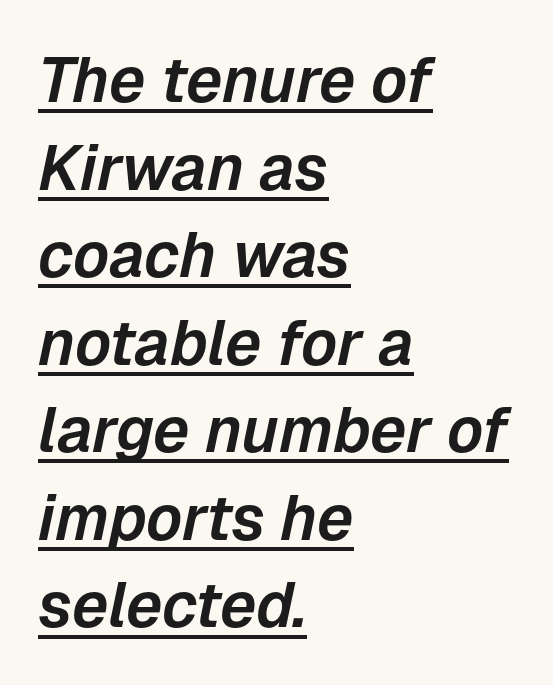
{"italic": "yes", "lean": "right", "slant_degrees": 12, "width": "normal", "stroke_contrast": "low", "x_height": "medium", "monospaced": "no", "underline": "yes", "align": "left", "line_spacing": "normal", "line_spacing_ratio": 1.39, "letter_spacing": "normal", "letter_spacing_em": 0.0, "glyph_px": 63}
